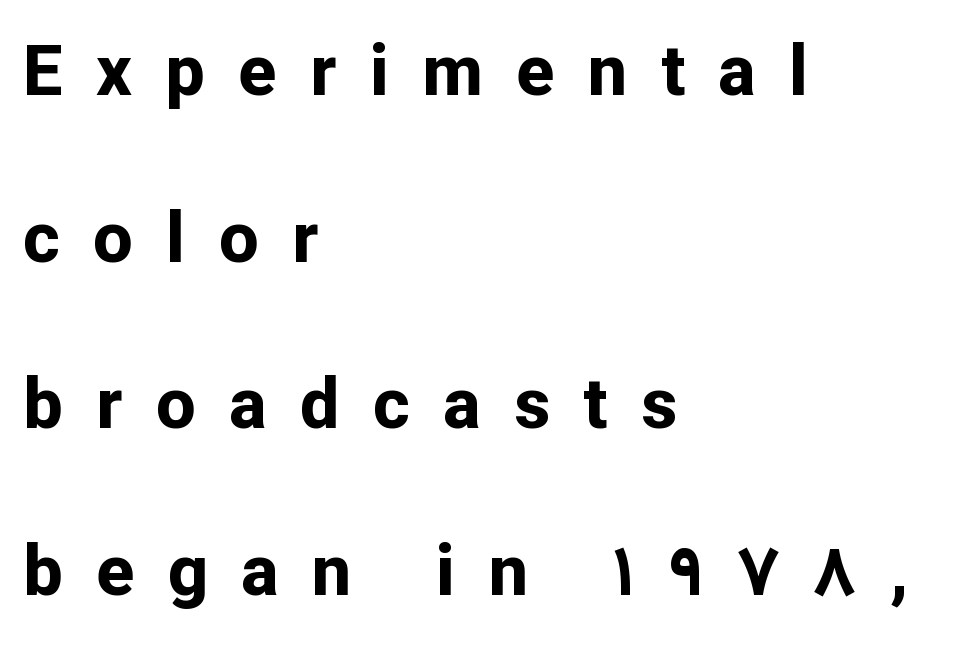
{"serif": "no", "italic": "no", "bold": "yes", "weight": "bold", "width": "normal", "stroke_contrast": "low", "x_height": "medium", "monospaced": "no", "underline": "no", "align": "left", "line_spacing": "loose", "line_spacing_ratio": 2.38, "letter_spacing": "wide", "letter_spacing_em": 0.48, "glyph_px": 70}
